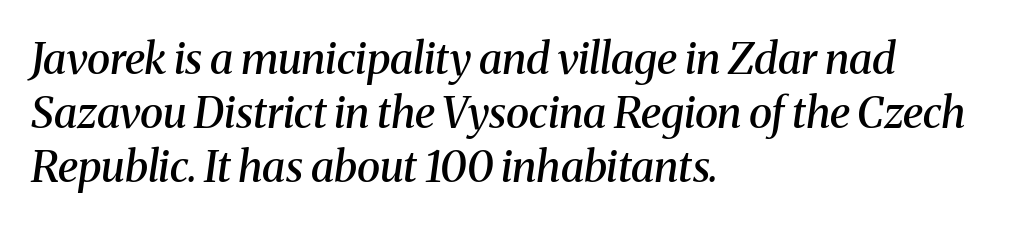
The image shows 43 px semibold serif type, italic (leaning right); set left-aligned, normal line spacing (1.26x), normal letter spacing, not underlined; medium stroke contrast and a medium x-height.
